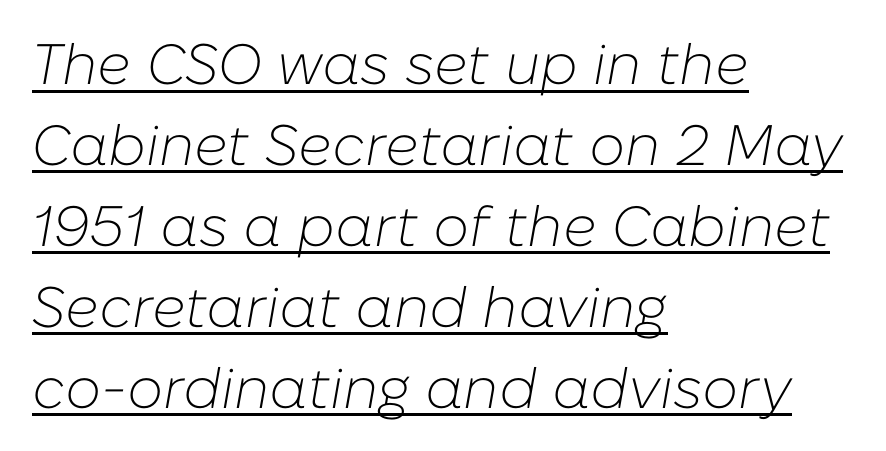
The whole block is typeset with a tilt. Interline gaps are of average width in this sample. Caption: face not bold, strokes unweighted. Here the glyphs are tracked normally, forming tight word shapes. This sample has the flowing, uneven cadence of proportional lettering. Typeset ragged right — the left edge is the straight one.
